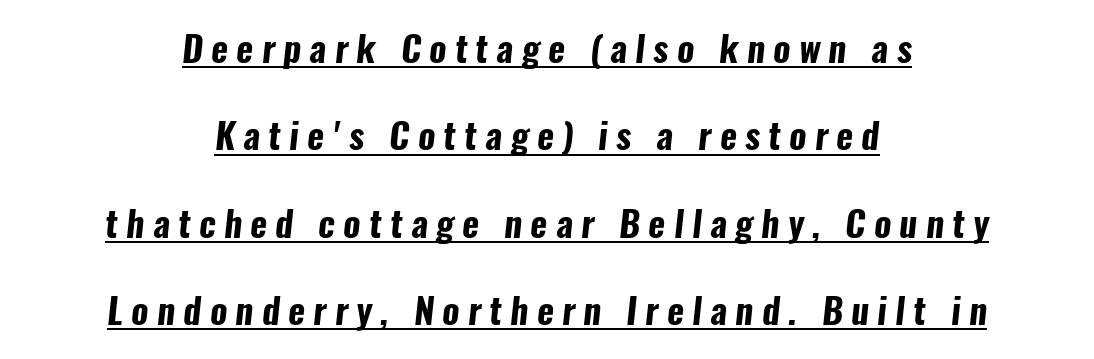
The image shows 36 px bold, condensed sans-serif type; set centered, loose line spacing (2.43x), unusually wide letter spacing (+0.23 em), underlined; low stroke contrast and a medium x-height.
